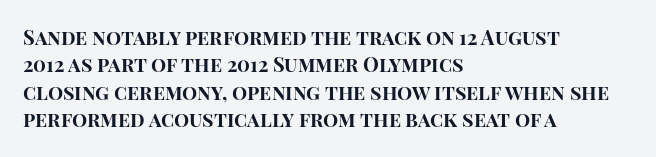
Q: Is the text bold? A: Yes.
Q: Is the text italic (slanted)? A: No, it is upright.
Q: Is the text underlined? A: No.
Q: How is the paragraph aligned? A: Left-aligned.
Q: Is the spacing between letters normal or unusually wide? A: Normal.
Q: Is the spacing between lines tight, normal or loose? A: Normal.
